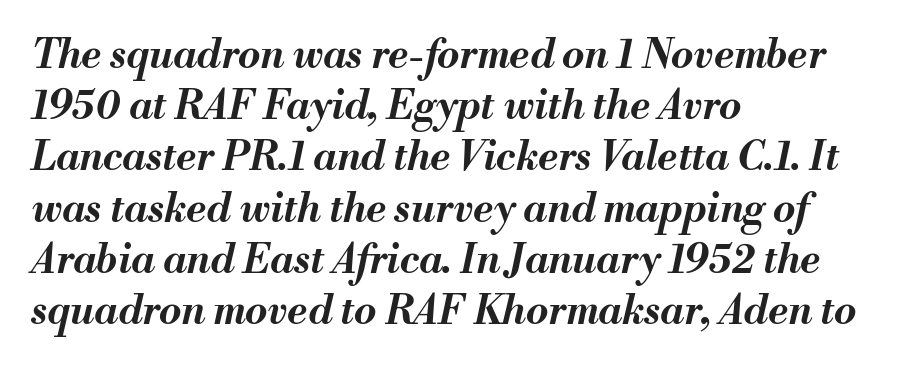
The image shows 40 px bold type, italic (leaning right); set left-aligned, normal line spacing (1.28x), normal letter spacing, not underlined; medium stroke contrast and a small x-height.
